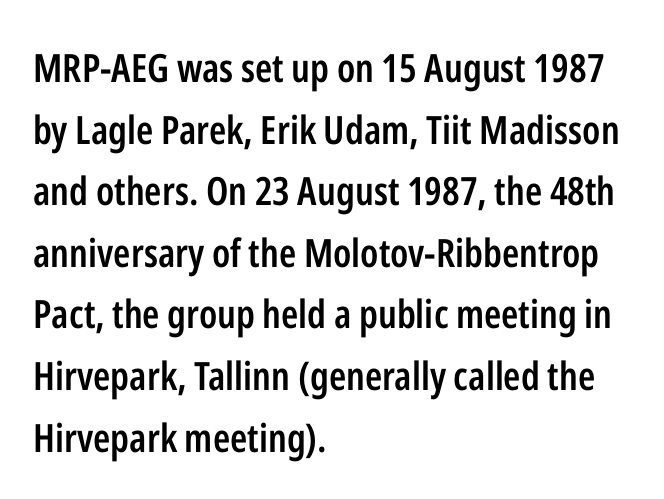
Caption: multi-line text, flush left, ragged right. Nobody drew a line under any word here. In terms of letterform style, serifs are entirely absent. Honestly, the letter spacing is just normal — you wouldn't notice it.
